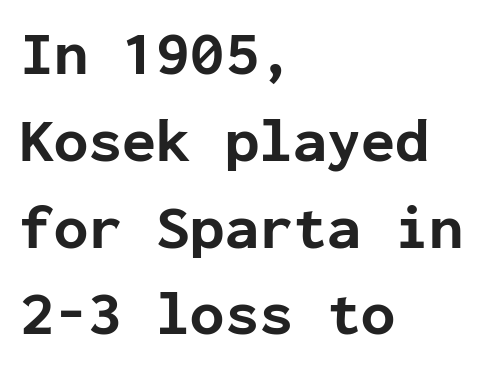
The typeface chosen for these lines omits serifs. Reading down the column, the eye jumps a familiar distance to each next line. Letters rest on an invisible, unmarked baseline. The horizontal fit of the characters is conventional and even. One-word summary of the alignment: left.
